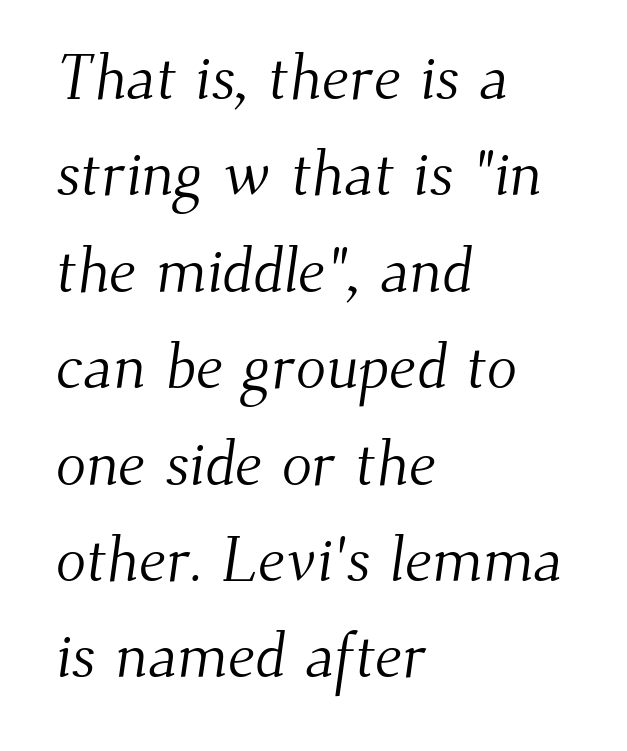
Q: Is the text bold? A: No.
Q: Is the typeface a serif or a sans-serif typeface? A: Serif.
Q: Is the text underlined? A: No.
Q: How is the paragraph aligned? A: Left-aligned.
Q: Is the spacing between letters normal or unusually wide? A: Normal.
Q: Is the spacing between lines tight, normal or loose? A: Normal.
Q: Width (condensed, normal, or wide)? A: Normal.
Q: Stroke contrast? A: Medium.
Q: x-height? A: Small.
Q: Monospaced? A: No.
